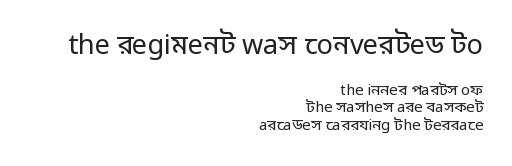
In terms of posture, this sample is upright. Casual observation: everything's shoved over to the right. Ink coverage per letter is moderate at most. Descender tails drop into unmarked territory. Does extra space separate the letters? No, they use regular spacing.
